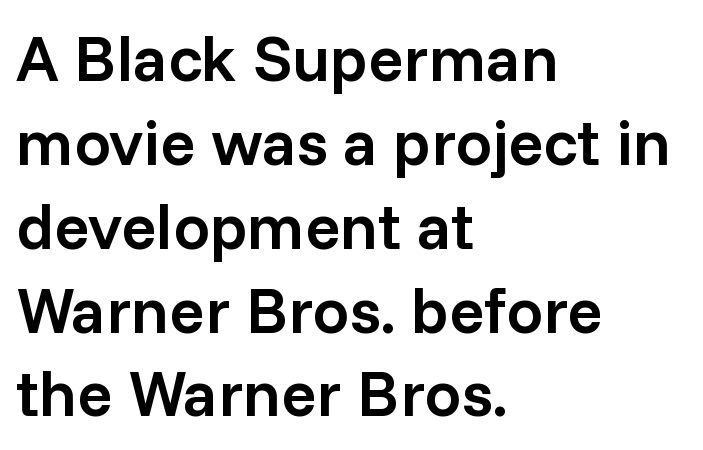
{"serif": "no", "italic": "no", "bold": "semi", "weight": "semibold", "width": "normal", "stroke_contrast": "low", "x_height": "medium", "monospaced": "no", "underline": "no", "align": "left", "line_spacing": "normal", "line_spacing_ratio": 1.29, "letter_spacing": "normal", "letter_spacing_em": 0.0, "glyph_px": 65}
